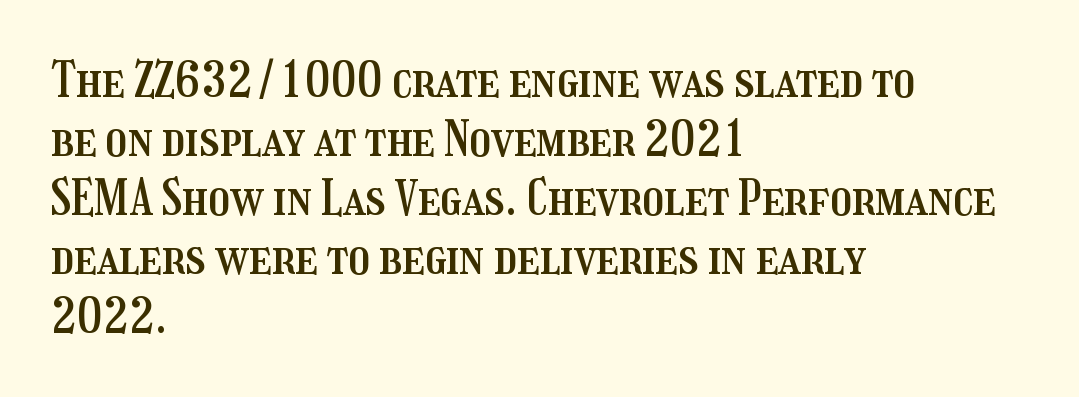
Q: Is the text italic (slanted)? A: No, it is upright.
Q: Is the text underlined? A: No.
Q: How is the paragraph aligned? A: Left-aligned.
Q: Is the spacing between letters normal or unusually wide? A: Normal.
Q: Width (condensed, normal, or wide)? A: Condensed.
Q: Stroke contrast? A: Medium.
Q: x-height? A: Medium.
Q: Monospaced? A: No.
